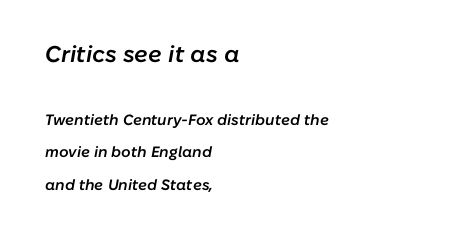
{"italic": "yes", "lean": "right", "slant_degrees": 10, "bold": "semi", "underline": "no", "align": "left", "line_spacing": "loose", "line_spacing_ratio": 2.18, "letter_spacing": "normal", "letter_spacing_em": 0.0, "larger_block": "first", "size_ratio": 1.53, "glyph_px": 23}
